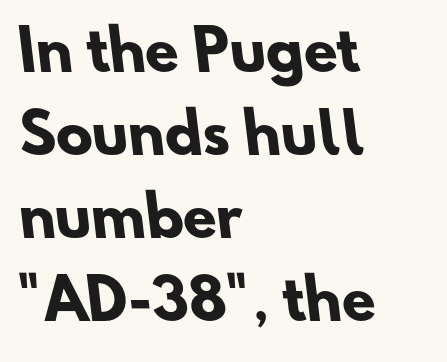
Q: Is the text bold? A: Yes.
Q: Is the typeface a serif or a sans-serif typeface? A: Sans-serif.
Q: Is the text underlined? A: No.
Q: How is the paragraph aligned? A: Left-aligned.
Q: Is the spacing between letters normal or unusually wide? A: Normal.
Q: Is the spacing between lines tight, normal or loose? A: Normal.
Q: Width (condensed, normal, or wide)? A: Normal.
Q: Stroke contrast? A: Low.
Q: x-height? A: Small.
Q: Monospaced? A: No.
